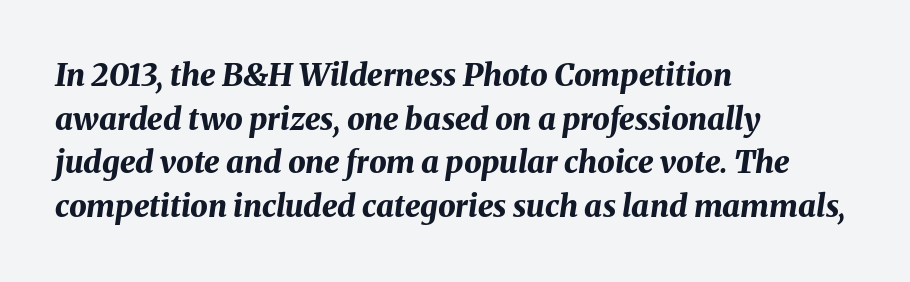
The image shows 31 px bold type, italic (leaning right); set left-aligned, normal line spacing (1.41x), normal letter spacing, not underlined; medium stroke contrast and a medium x-height.
